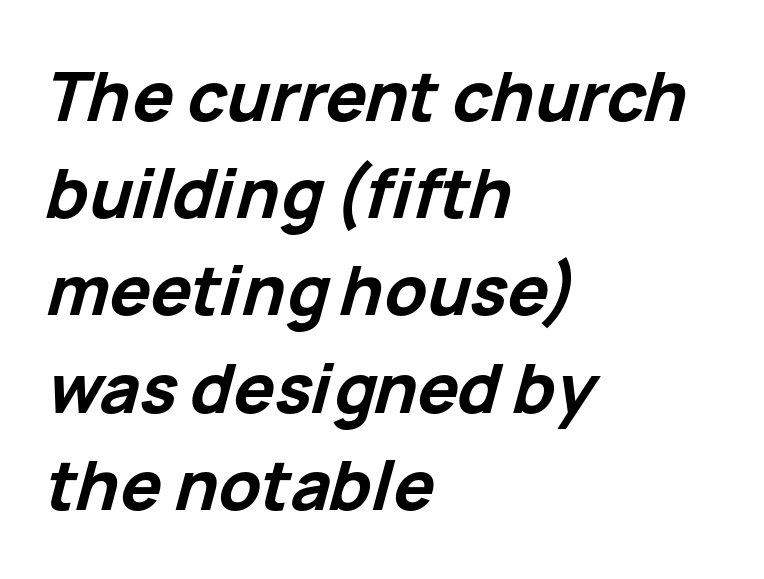
The image shows 68 px bold type, italic (leaning right); set left-aligned, normal line spacing (1.43x), normal letter spacing, not underlined; low stroke contrast and a medium x-height.
